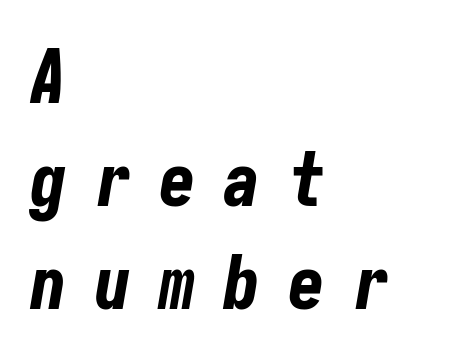
How heavy is the stroke? Heavy — this is a bold. These lines stack with their left ends in a neat column. Style check: oblique. Each row of text sits above clean, open space. Spacing between characters has been opened up far beyond the box default.
